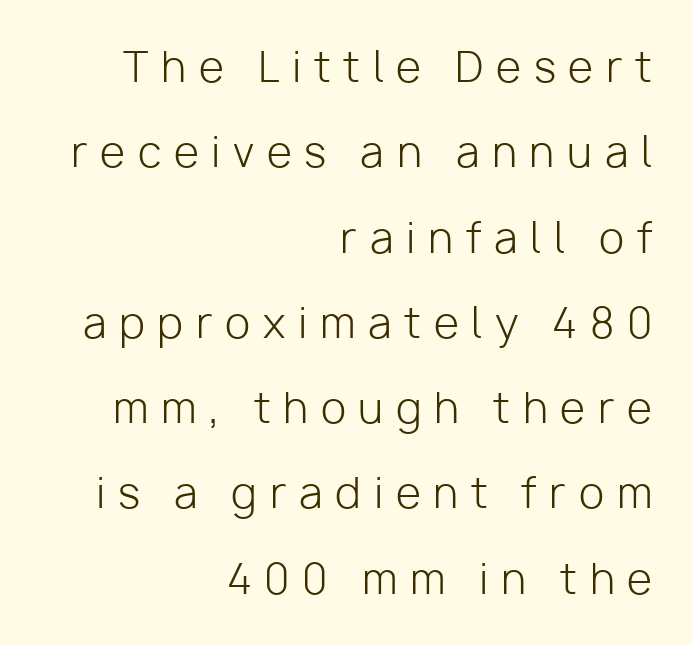
The image shows 41 px light sans-serif type, upright; set right-aligned, loose line spacing (2.08x), unusually wide letter spacing (+0.31 em), not underlined; low stroke contrast and a medium x-height.
